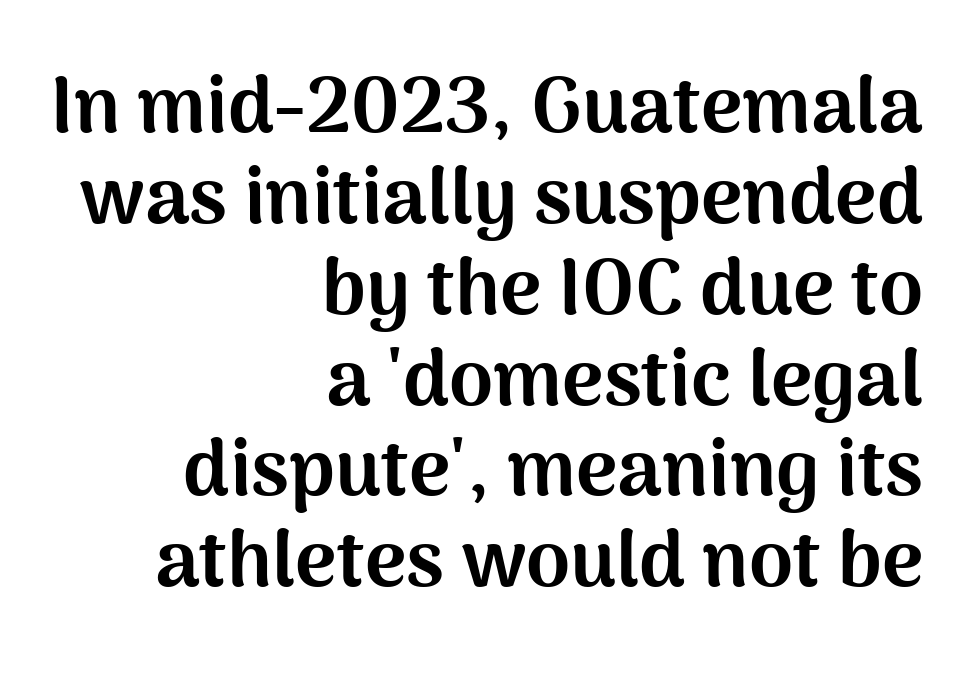
This rendering leaves character spacing at its baseline value. A dark, heavy texture on the line: the type is bold. Any mark beneath the type? The region is blank. Whoever set this chose condensed vertical rhythm over breathing room. This sample uses a sans-serif face. Do the characters align in a grid? No, the font is proportional.
